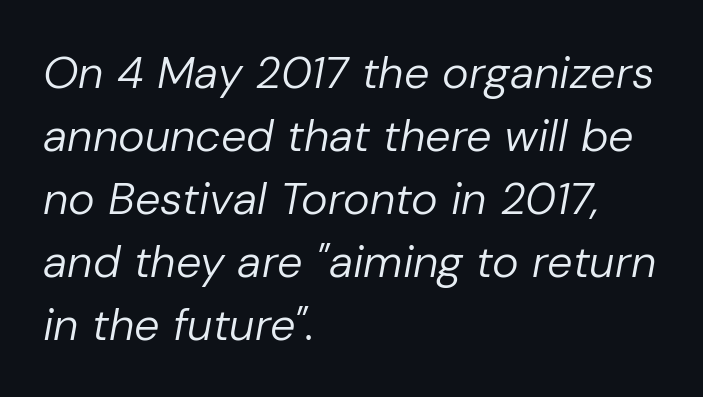
{"italic": "yes", "lean": "right", "slant_degrees": 10, "bold": "no", "weight": "regular", "width": "normal", "stroke_contrast": "low", "x_height": "medium", "monospaced": "no", "underline": "no", "align": "left", "line_spacing": "normal", "line_spacing_ratio": 1.4, "letter_spacing": "normal", "letter_spacing_em": 0.0, "glyph_px": 45}
